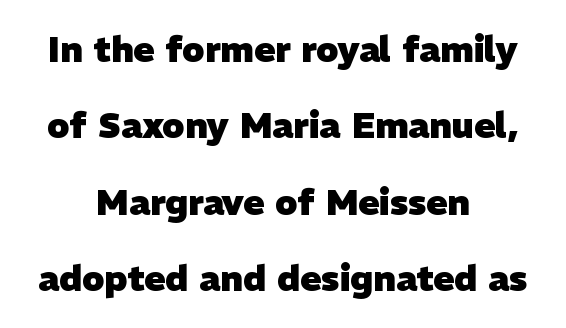
{"serif": "no", "bold": "yes", "weight": "heavy", "width": "normal", "stroke_contrast": "low", "x_height": "medium", "monospaced": "no", "underline": "no", "align": "center", "line_spacing": "loose", "line_spacing_ratio": 2.18, "letter_spacing": "normal", "letter_spacing_em": 0.0, "glyph_px": 35}
